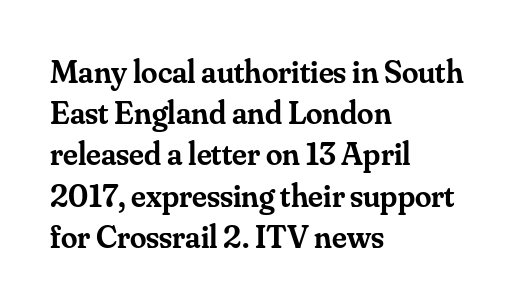
Q: Is the text bold? A: Semi-bold.
Q: Is the text italic (slanted)? A: No, it is upright.
Q: Is the typeface a serif or a sans-serif typeface? A: Serif.
Q: Is the text underlined? A: No.
Q: How is the paragraph aligned? A: Left-aligned.
Q: Is the spacing between letters normal or unusually wide? A: Normal.
Q: Is the spacing between lines tight, normal or loose? A: Normal.
Q: Width (condensed, normal, or wide)? A: Normal.
Q: Stroke contrast? A: Medium.
Q: x-height? A: Small.
Q: Monospaced? A: No.
